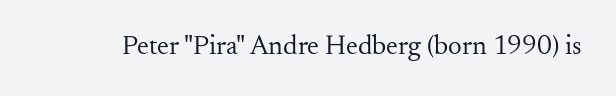
The image shows 27 px text type, upright; set normal letter spacing, not underlined.
